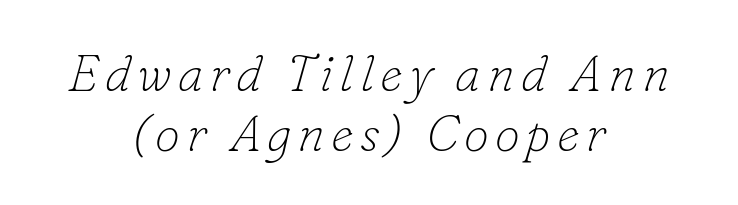
Small tapered or slab feet sit at the stroke ends, so this counts as serif. The foot of each line stays bare and open. The glyphs look as if they've been sheared to an angle. Notice how the passage keeps no hard edge, just a central spine. These lines are rendered in a variable-pitch font.
